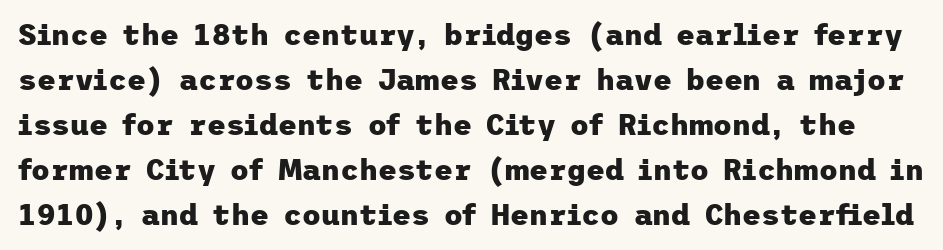
Q: Is the text bold? A: Yes.
Q: Is the text italic (slanted)? A: No, it is upright.
Q: Is the typeface a serif or a sans-serif typeface? A: Sans-serif.
Q: Is the text underlined? A: No.
Q: Is the spacing between letters normal or unusually wide? A: Normal.
Q: Is the spacing between lines tight, normal or loose? A: Normal.
Q: Width (condensed, normal, or wide)? A: Normal.
Q: Stroke contrast? A: Low.
Q: x-height? A: Medium.
